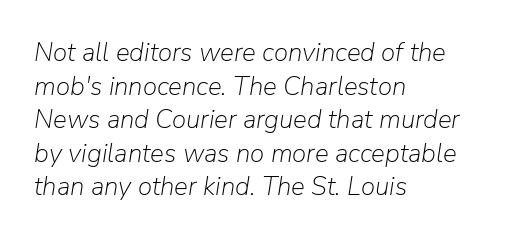
The image shows 26 px text type, italic (leaning right); set left-aligned, normal line spacing (1.29x), normal letter spacing, not underlined.
